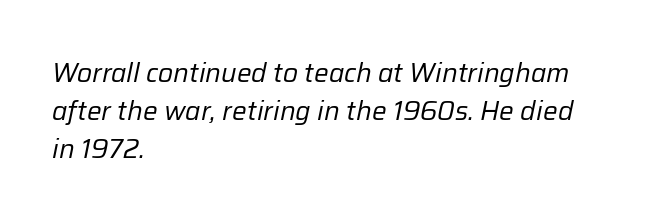
The image shows 26 px text type, italic (leaning right); set left-aligned, normal line spacing (1.46x), normal letter spacing, not underlined.
